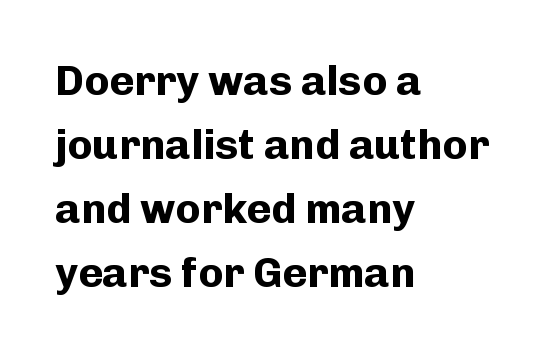
Does the type have serifs? No, each stem ends abruptly. The words here are not underlined. Line beginnings align vertically; line endings do not. These lines are rendered in a variable-pitch font.
